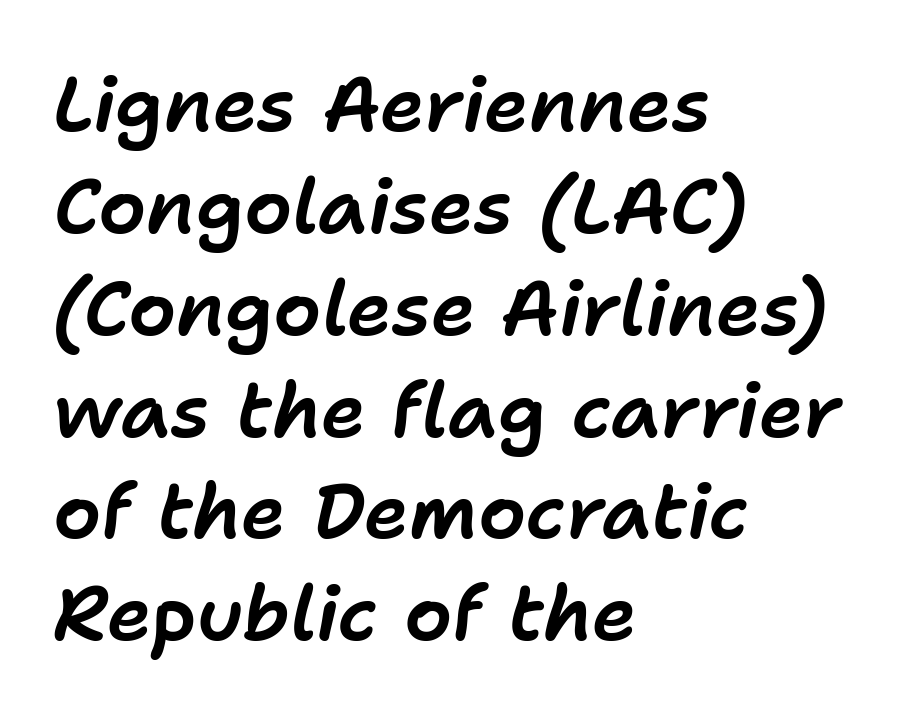
{"italic": "yes", "lean": "right", "slant_degrees": 11, "width": "normal", "stroke_contrast": "low", "x_height": "medium", "monospaced": "no", "underline": "no", "align": "left", "line_spacing": "normal", "line_spacing_ratio": 1.34, "letter_spacing": "normal", "letter_spacing_em": 0.0, "glyph_px": 76}
